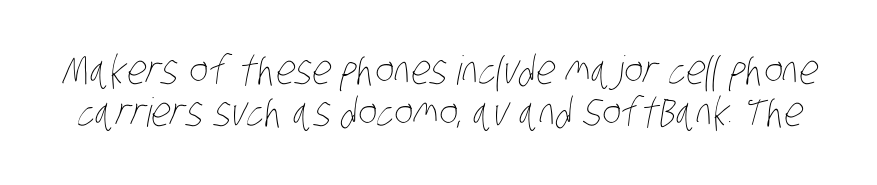
{"bold": "no", "weight": "thin", "width": "condensed", "stroke_contrast": "low", "x_height": "large", "monospaced": "no", "underline": "no", "line_spacing": "tight", "line_spacing_ratio": 1.06, "letter_spacing": "normal", "letter_spacing_em": 0.0, "glyph_px": 40}
